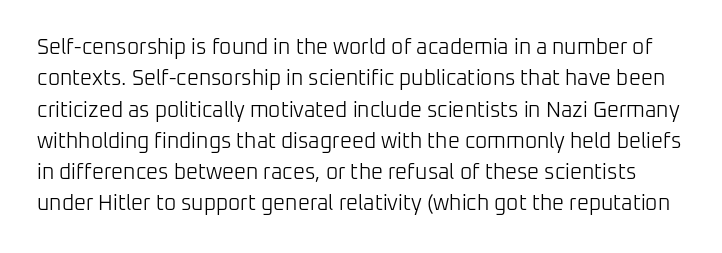
The image shows 21 px text type, upright; set normal line spacing (1.49x), normal letter spacing, not underlined.
